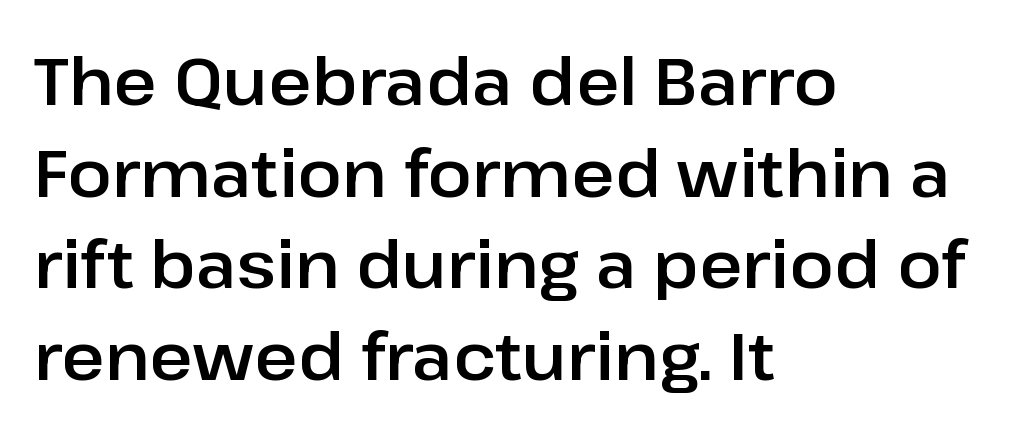
{"serif": "no", "italic": "no", "width": "normal", "stroke_contrast": "low", "x_height": "medium", "monospaced": "no", "underline": "no", "align": "left", "line_spacing": "normal", "line_spacing_ratio": 1.39, "letter_spacing": "normal", "letter_spacing_em": 0.0, "glyph_px": 66}
